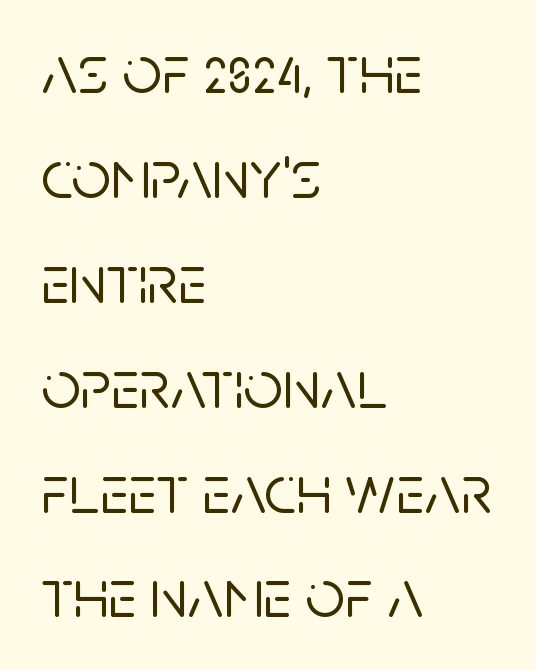
Q: Is the text italic (slanted)? A: No, it is upright.
Q: Is the typeface a serif or a sans-serif typeface? A: Sans-serif.
Q: Is the text underlined? A: No.
Q: How is the paragraph aligned? A: Left-aligned.
Q: Is the spacing between letters normal or unusually wide? A: Normal.
Q: Is the spacing between lines tight, normal or loose? A: Normal.
Q: Width (condensed, normal, or wide)? A: Normal.
Q: Stroke contrast? A: Low.
Q: x-height? A: Large.
Q: Monospaced? A: No.
